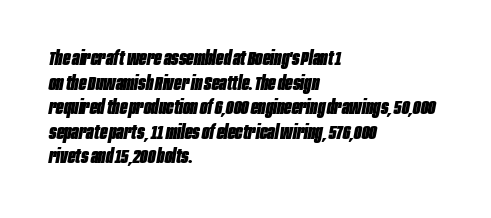
Lines of text with bare space underneath. A typesetter would call this zero additional tracking. These lines carry a lot of weight — the face is fully bold. This sample uses an oblique cut, with every glyph tilted off the vertical. These lines are set flush left with a ragged right edge.
